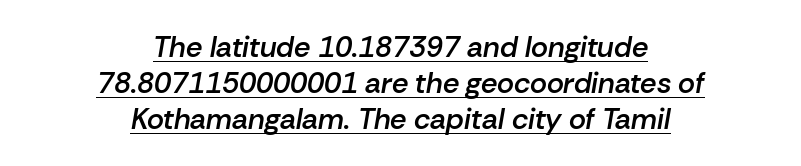
The image shows 29 px semibold type, italic (leaning right); set centered, line spacing 1.24x, normal letter spacing, underlined; low stroke contrast and a medium x-height.
